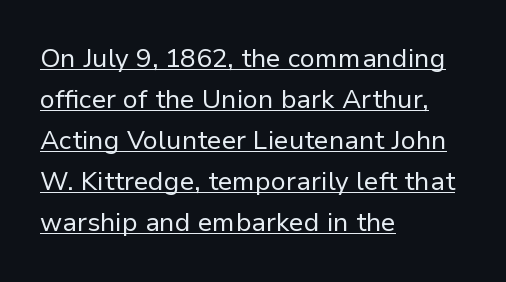
{"italic": "no", "bold": "no", "underline": "yes", "align": "left", "line_spacing": "normal", "line_spacing_ratio": 1.58, "letter_spacing": "normal", "letter_spacing_em": 0.0, "glyph_px": 26}
